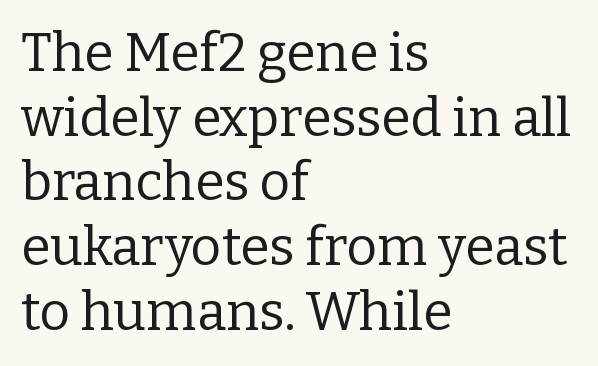
{"serif": "yes", "italic": "no", "bold": "no", "weight": "regular", "width": "normal", "stroke_contrast": "low", "x_height": "medium", "monospaced": "no", "underline": "no", "align": "left", "line_spacing_ratio": 1.22, "letter_spacing": "normal", "letter_spacing_em": 0.0, "glyph_px": 53}
